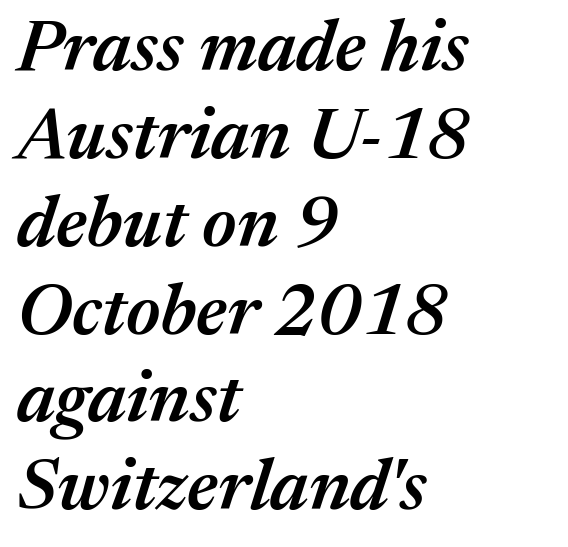
The image shows 72 px semibold type, italic (leaning right); set left-aligned, line spacing 1.22x, normal letter spacing, not underlined; medium stroke contrast and a medium x-height.
